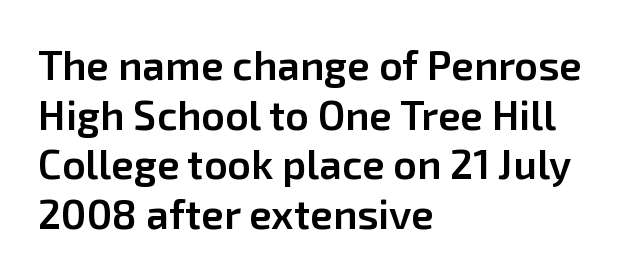
Q: Is the text bold? A: Semi-bold.
Q: Is the text italic (slanted)? A: No, it is upright.
Q: Is the typeface a serif or a sans-serif typeface? A: Sans-serif.
Q: Is the text underlined? A: No.
Q: How is the paragraph aligned? A: Left-aligned.
Q: Is the spacing between letters normal or unusually wide? A: Normal.
Q: Width (condensed, normal, or wide)? A: Normal.
Q: Stroke contrast? A: Low.
Q: x-height? A: Medium.
Q: Monospaced? A: No.
